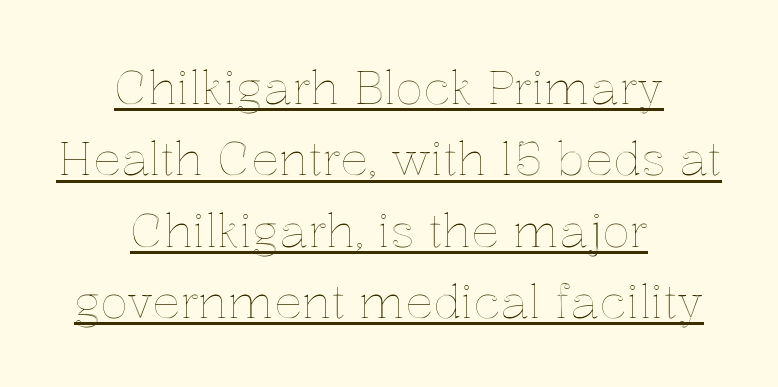
{"italic": "no", "width": "normal", "x_height": "medium", "monospaced": "no", "underline": "yes", "align": "center", "line_spacing": "normal", "line_spacing_ratio": 1.55, "letter_spacing": "normal", "letter_spacing_em": 0.0, "glyph_px": 46}
